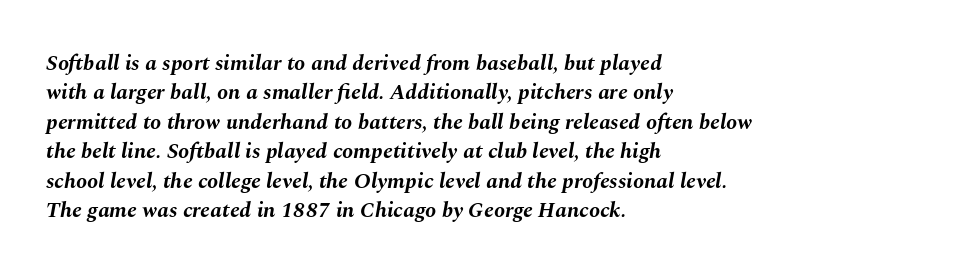
The image shows 22 px bold type, italic (leaning right); set left-aligned, normal line spacing (1.34x), normal letter spacing, not underlined.
